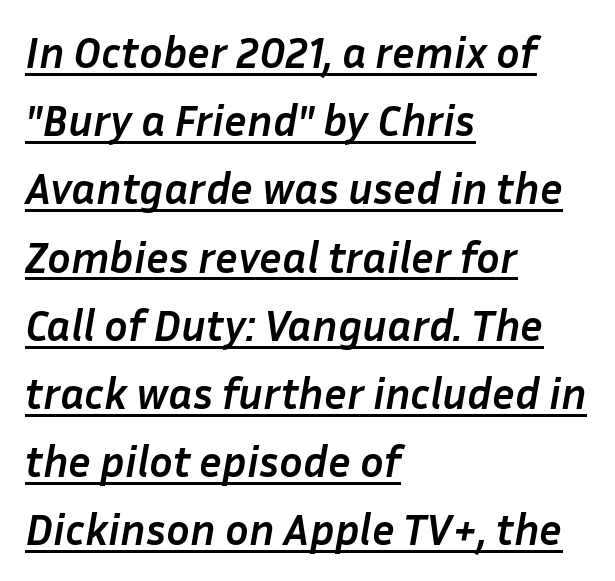
Q: Is the text bold? A: Yes.
Q: Is the text italic (slanted)? A: Yes, it leans right by about 10 degrees.
Q: Is the text underlined? A: Yes.
Q: How is the paragraph aligned? A: Left-aligned.
Q: Is the spacing between letters normal or unusually wide? A: Normal.
Q: Is the spacing between lines tight, normal or loose? A: Normal.
Q: Width (condensed, normal, or wide)? A: Normal.
Q: Stroke contrast? A: Low.
Q: x-height? A: Medium.
Q: Monospaced? A: No.
